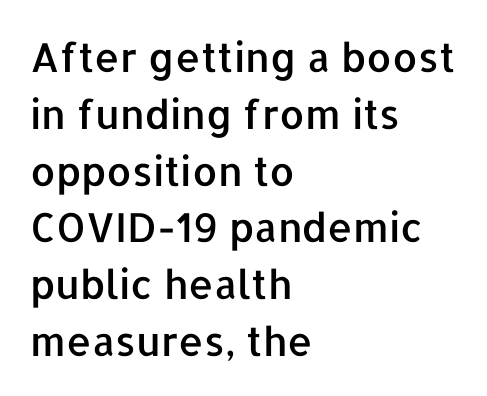
The image shows 40 px sans-serif type, upright; set left-aligned, normal line spacing (1.42x), normal letter spacing, not underlined; low stroke contrast and a medium x-height.
